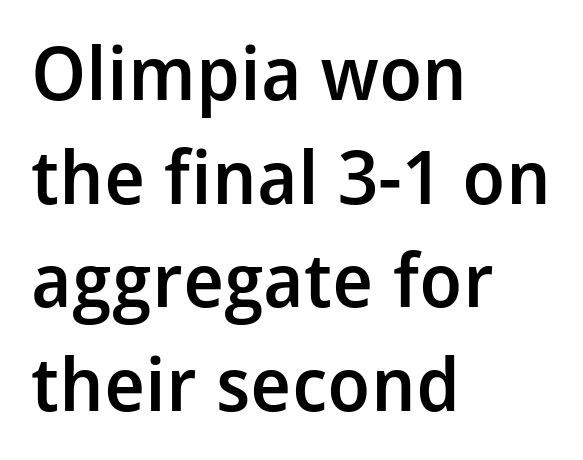
{"serif": "no", "italic": "no", "bold": "semi", "weight": "semibold", "width": "normal", "stroke_contrast": "low", "x_height": "medium", "monospaced": "no", "underline": "no", "align": "left", "line_spacing": "normal", "line_spacing_ratio": 1.4, "letter_spacing": "normal", "letter_spacing_em": 0.0, "glyph_px": 74}
